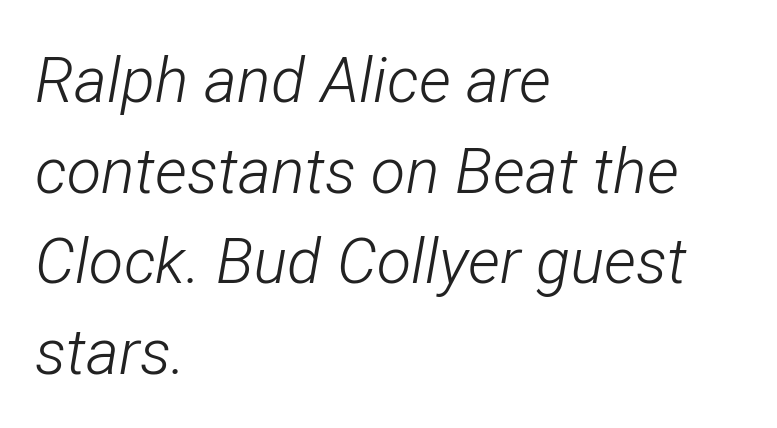
The image shows 63 px light, condensed type, italic (leaning right); set left-aligned, normal line spacing (1.44x), normal letter spacing, not underlined; low stroke contrast and a medium x-height.
